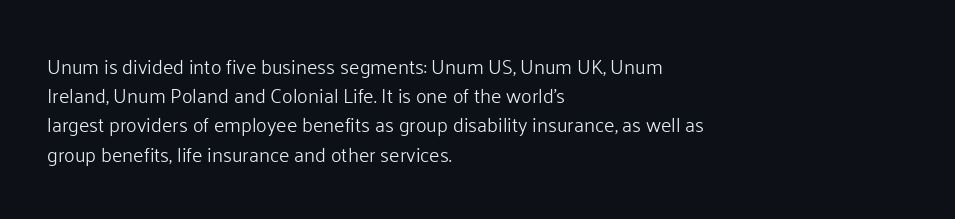
The image shows 20 px text type, upright; set left-aligned, normal line spacing (1.46x), normal letter spacing, not underlined.
